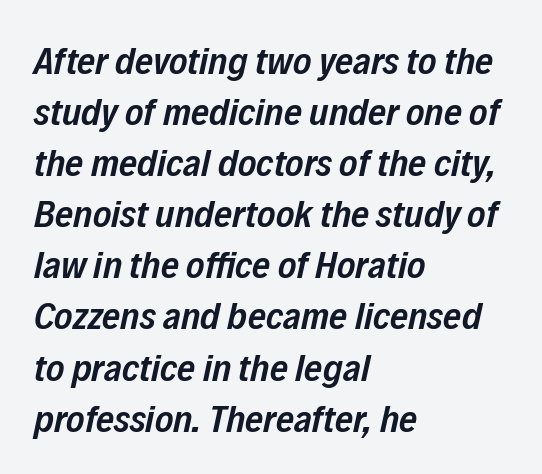
The image shows 39 px semibold, condensed type, italic (leaning right); set left-aligned, normal line spacing (1.31x), normal letter spacing, not underlined; low stroke contrast and a medium x-height.
